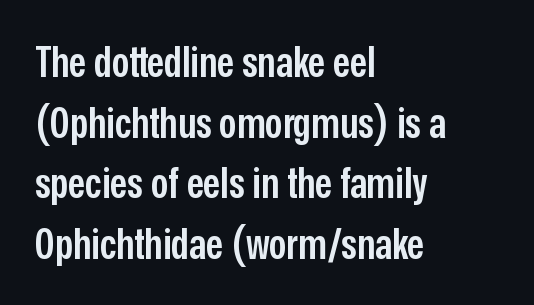
The letters advance in unequal steps, a hallmark of proportional type. In terms of letterform style, serifs are entirely absent. Does the copy run flush right? No — it runs flush left. It's the straight-up-and-down kind of type. Compared with typical body copy, the letter spacing here is the same.
